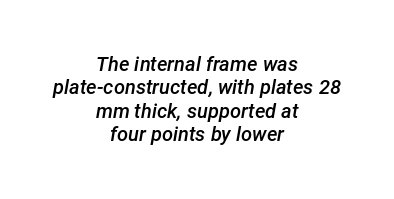
Q: Is the text bold? A: Semi-bold.
Q: Is the text italic (slanted)? A: Yes, it leans right by about 12 degrees.
Q: Is the text underlined? A: No.
Q: How is the paragraph aligned? A: Centered.
Q: Is the spacing between letters normal or unusually wide? A: Normal.
